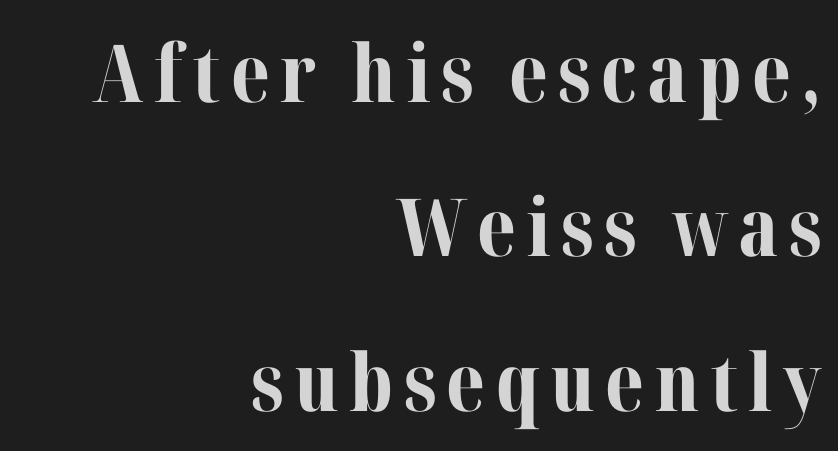
The image shows 80 px bold serif type, upright; set right-aligned, loose line spacing (1.93x), not underlined; medium stroke contrast and a medium x-height.
